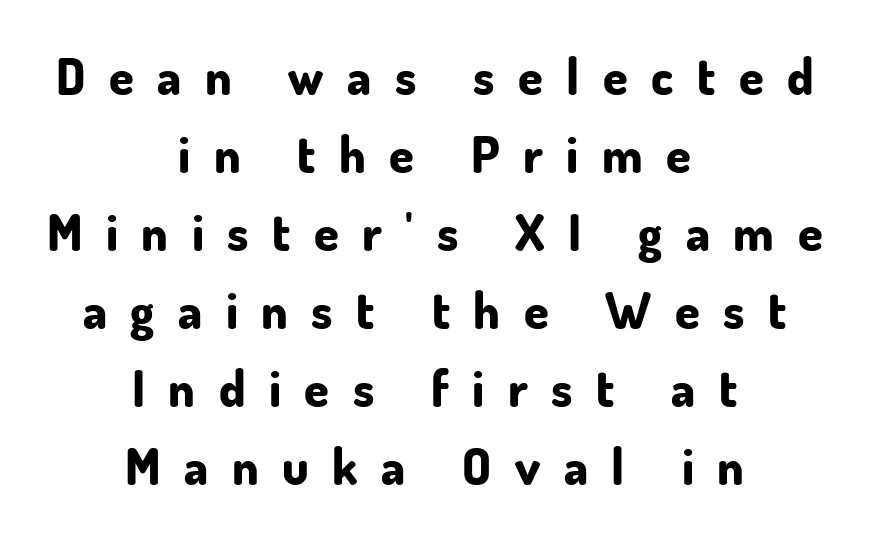
The font is running at its bold setting. Ordinary non-slanted type is in use. Inter-character spacing is expanded well beyond the font's built-in metrics. The lines sit at an ordinary, default distance from one another.
